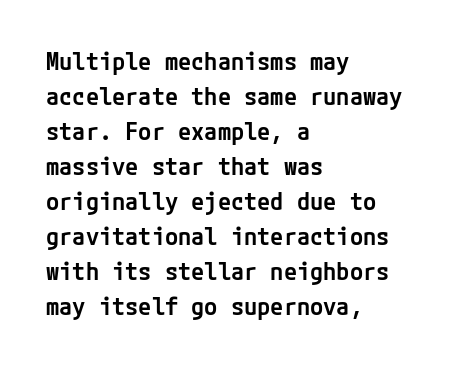
Q: Is the text bold? A: Semi-bold.
Q: Is the text italic (slanted)? A: No, it is upright.
Q: Is the text underlined? A: No.
Q: How is the paragraph aligned? A: Left-aligned.
Q: Is the spacing between letters normal or unusually wide? A: Normal.
Q: Is the spacing between lines tight, normal or loose? A: Normal.
